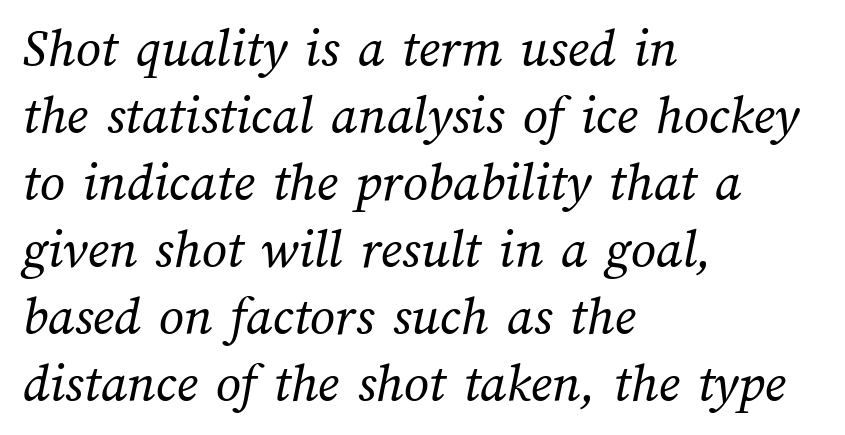
Q: Is the text bold? A: No.
Q: Is the text underlined? A: No.
Q: How is the paragraph aligned? A: Left-aligned.
Q: Is the spacing between letters normal or unusually wide? A: Normal.
Q: Width (condensed, normal, or wide)? A: Normal.
Q: Stroke contrast? A: Medium.
Q: x-height? A: Medium.
Q: Monospaced? A: No.
